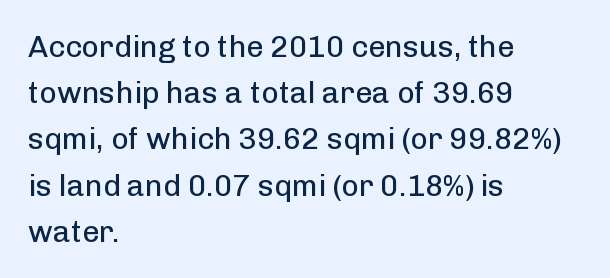
The image shows 30 px regular-weight sans-serif type, upright; set left-aligned, normal line spacing (1.54x), normal letter spacing, not underlined; low stroke contrast and a medium x-height.
